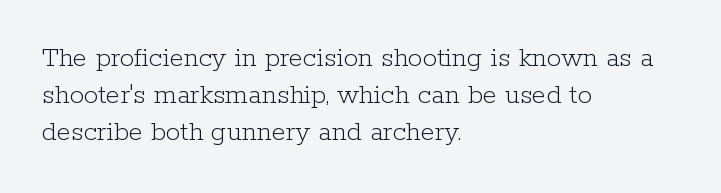
Summary of vertical rhythm: regular, with standard interline spacing. Inter-character spacing is left at the font's built-in metrics. The foot of each line stays bare and open. The letters advance in unequal steps, a hallmark of proportional type.
